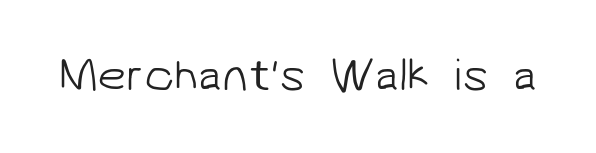
Stroke terminals: plain, sans-serif. Looks like regular typesetting: each glyph gets only the width it needs. The characters are drawn with everyday or finer stroke widths. Observe the ordinary spacing: letters are neighbours, not strangers. The space directly below the letters is spotless.
